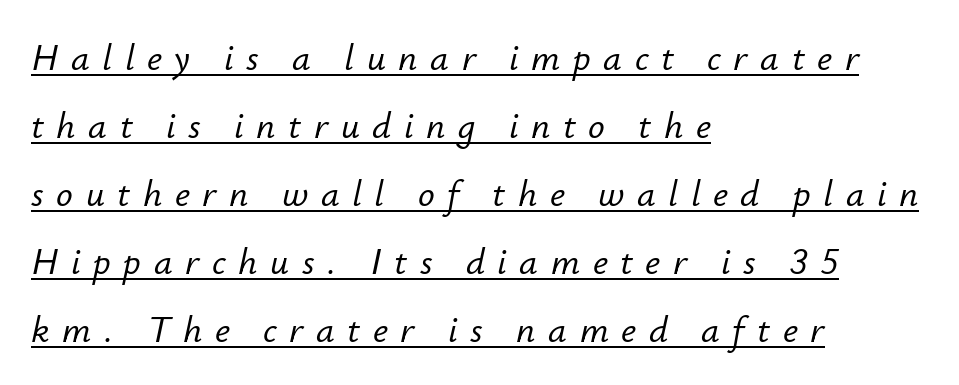
{"italic": "yes", "lean": "right", "slant_degrees": 12, "width": "normal", "stroke_contrast": "low", "x_height": "small", "monospaced": "no", "underline": "yes", "align": "left", "line_spacing_ratio": 1.84, "letter_spacing": "wide", "letter_spacing_em": 0.34, "glyph_px": 37}
